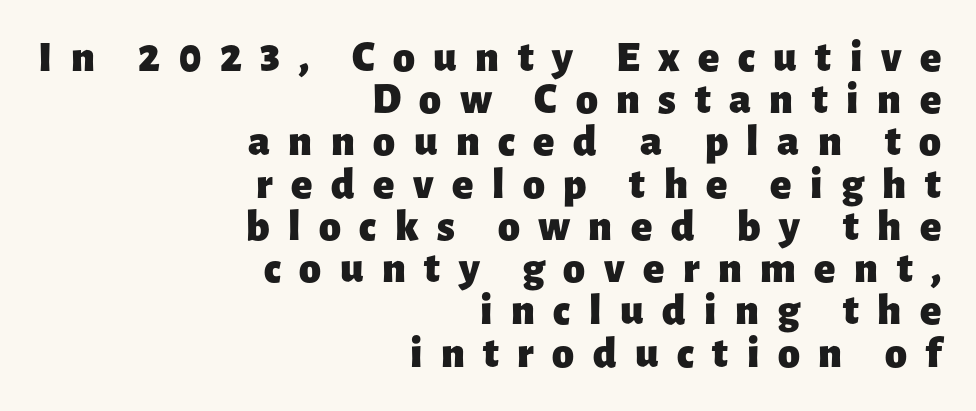
Q: Is the text bold? A: Yes.
Q: Is the text italic (slanted)? A: No, it is upright.
Q: Is the typeface a serif or a sans-serif typeface? A: Sans-serif.
Q: Is the text underlined? A: No.
Q: How is the paragraph aligned? A: Right-aligned.
Q: Is the spacing between letters normal or unusually wide? A: Unusually wide.
Q: Is the spacing between lines tight, normal or loose? A: Tight.
Q: Width (condensed, normal, or wide)? A: Normal.
Q: Stroke contrast? A: Low.
Q: x-height? A: Medium.
Q: Monospaced? A: No.
